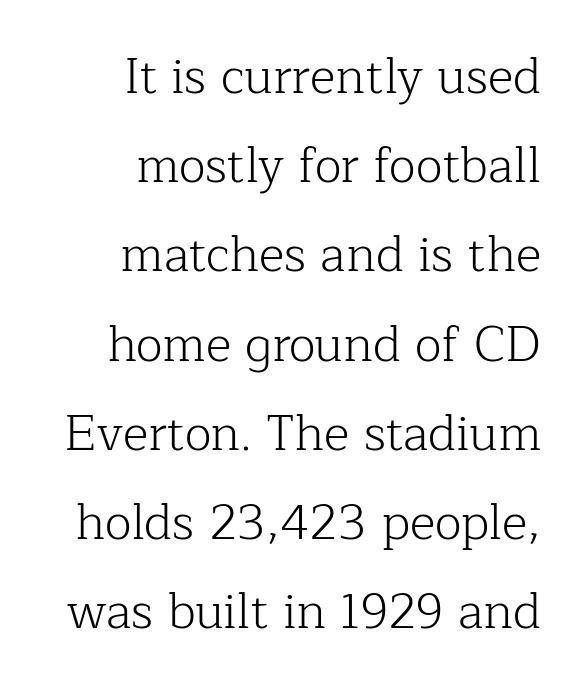
Is the stroke heavy? The answer is a plain regular-or-lighter. These lines stack with their right ends in a neat column. Italic: no, the glyphs are upright roman. Serif or sans? Serif — the stroke terminals have little feet. Tracking here is standard; glyphs follow each other at the usual distance. Check the space under the baseline: it is left empty.
